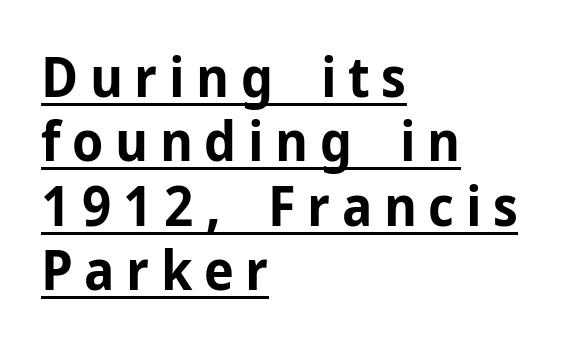
{"serif": "no", "italic": "no", "bold": "yes", "weight": "bold", "width": "normal", "stroke_contrast": "low", "x_height": "medium", "monospaced": "no", "underline": "yes", "align": "left", "line_spacing_ratio": 1.17, "letter_spacing": "wide", "letter_spacing_em": 0.21, "glyph_px": 55}
